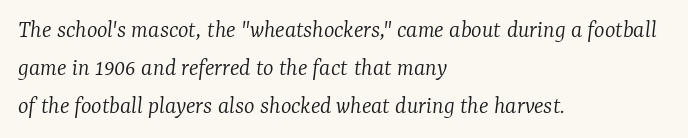
Q: Is the text bold? A: No.
Q: Is the text italic (slanted)? A: Yes, it leans right by about 7 degrees.
Q: Is the text underlined? A: No.
Q: How is the paragraph aligned? A: Left-aligned.
Q: Is the spacing between letters normal or unusually wide? A: Normal.
Q: Is the spacing between lines tight, normal or loose? A: Normal.
